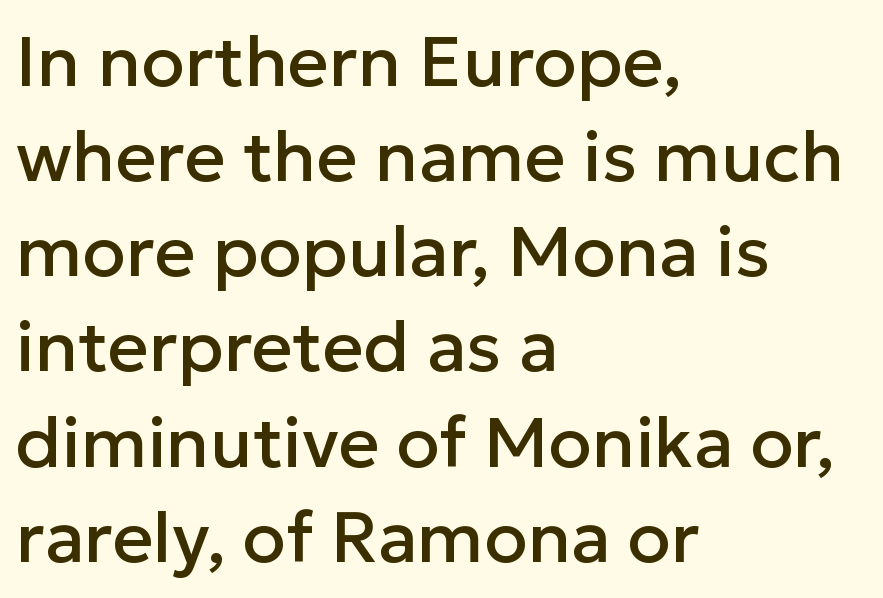
Q: Is the text italic (slanted)? A: No, it is upright.
Q: Is the typeface a serif or a sans-serif typeface? A: Sans-serif.
Q: Is the text underlined? A: No.
Q: How is the paragraph aligned? A: Left-aligned.
Q: Is the spacing between letters normal or unusually wide? A: Normal.
Q: Is the spacing between lines tight, normal or loose? A: Normal.
Q: Width (condensed, normal, or wide)? A: Normal.
Q: Stroke contrast? A: Low.
Q: x-height? A: Medium.
Q: Monospaced? A: No.
